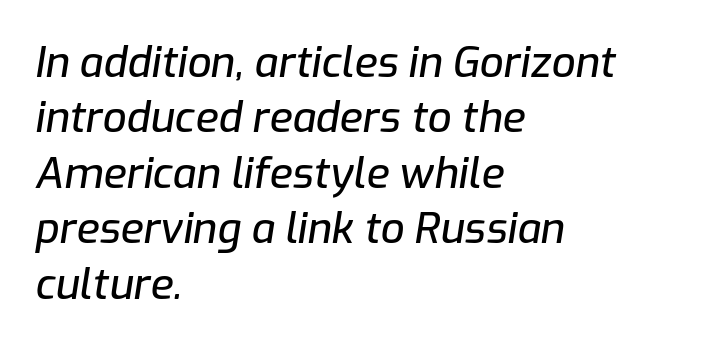
{"italic": "yes", "lean": "right", "slant_degrees": 9, "width": "normal", "stroke_contrast": "low", "x_height": "medium", "monospaced": "no", "underline": "no", "align": "left", "line_spacing": "normal", "line_spacing_ratio": 1.32, "letter_spacing": "normal", "letter_spacing_em": 0.0, "glyph_px": 42}
